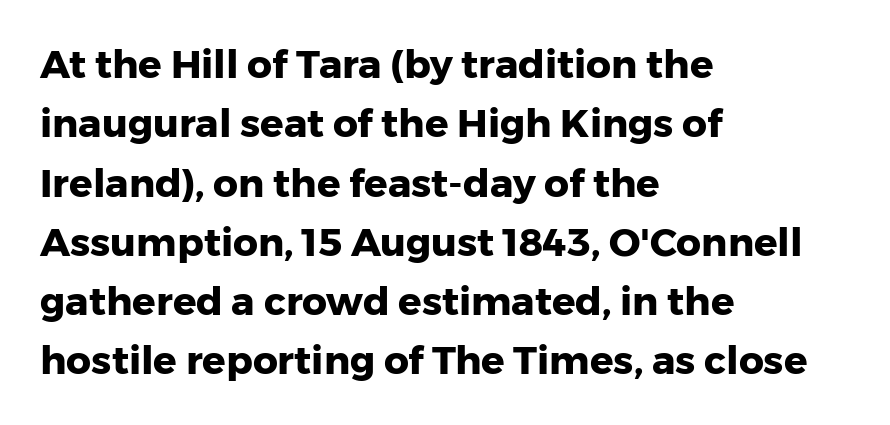
{"serif": "no", "italic": "no", "bold": "yes", "weight": "heavy", "width": "normal", "stroke_contrast": "low", "x_height": "medium", "monospaced": "no", "underline": "no", "align": "left", "line_spacing": "normal", "line_spacing_ratio": 1.52, "letter_spacing": "normal", "letter_spacing_em": 0.0, "glyph_px": 39}
